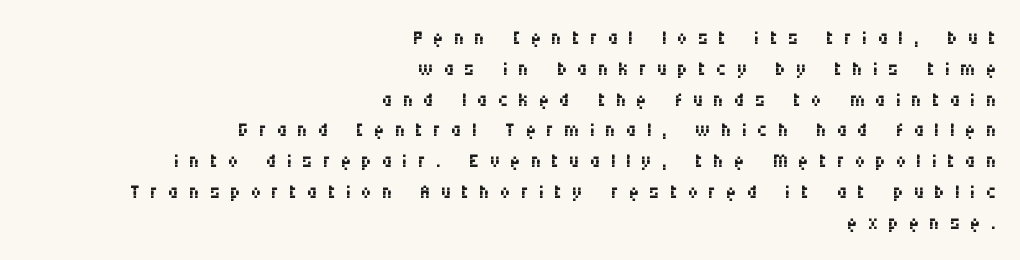
{"serif": "no", "italic": "no", "bold": "no", "weight": "regular", "width": "condensed", "stroke_contrast": "medium", "x_height": "large", "monospaced": "no", "underline": "no", "align": "right", "line_spacing": "tight", "line_spacing_ratio": 1.1, "letter_spacing": "wide", "letter_spacing_em": 0.37, "glyph_px": 28}
